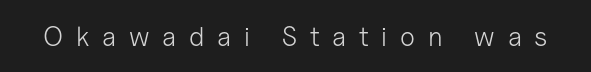
The image shows 27 px text type, upright; set unusually wide letter spacing (+0.47 em), not underlined.
